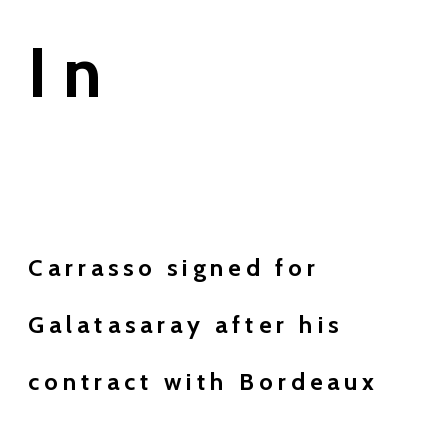
The image shows 71 px semibold sans-serif type, upright; set left-aligned, loose line spacing (2.36x), unusually wide letter spacing (+0.21 em), not underlined; the first (top) block is 2.96x larger; low stroke contrast and a medium x-height.
